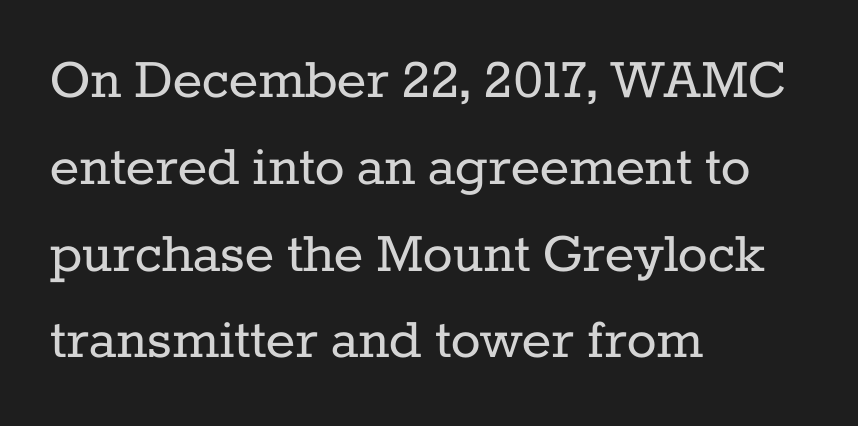
{"serif": "yes", "italic": "no", "bold": "no", "weight": "regular", "width": "normal", "stroke_contrast": "low", "x_height": "medium", "monospaced": "no", "underline": "no", "align": "left", "line_spacing": "normal", "line_spacing_ratio": 1.4, "letter_spacing": "normal", "letter_spacing_em": 0.0, "glyph_px": 62}
